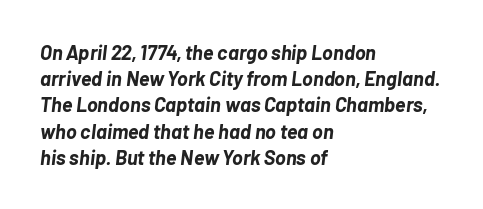
The image shows 20 px bold type, italic (leaning right); set left-aligned, normal line spacing (1.31x), normal letter spacing, not underlined.
